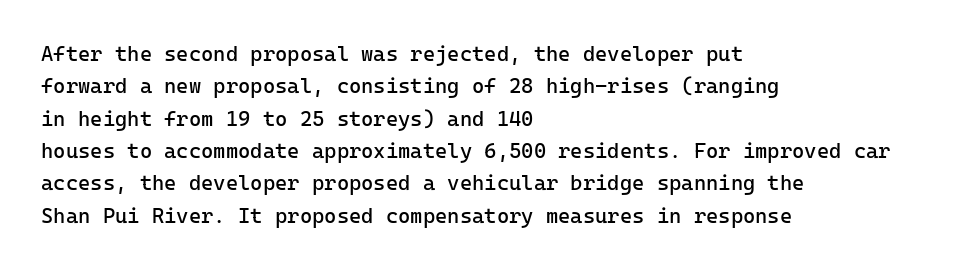
Q: Is the text bold? A: No.
Q: Is the text italic (slanted)? A: No, it is upright.
Q: Is the text underlined? A: No.
Q: How is the paragraph aligned? A: Left-aligned.
Q: Is the spacing between letters normal or unusually wide? A: Normal.
Q: Is the spacing between lines tight, normal or loose? A: Normal.
